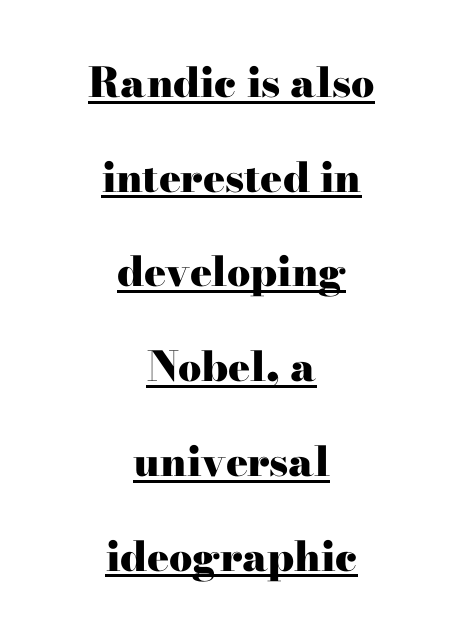
Q: Is the text bold? A: Yes.
Q: Is the text italic (slanted)? A: No, it is upright.
Q: Is the typeface a serif or a sans-serif typeface? A: Serif.
Q: Is the text underlined? A: Yes.
Q: How is the paragraph aligned? A: Centered.
Q: Is the spacing between letters normal or unusually wide? A: Normal.
Q: Is the spacing between lines tight, normal or loose? A: Loose.
Q: Width (condensed, normal, or wide)? A: Wide.
Q: Stroke contrast? A: High.
Q: x-height? A: Small.
Q: Monospaced? A: No.
